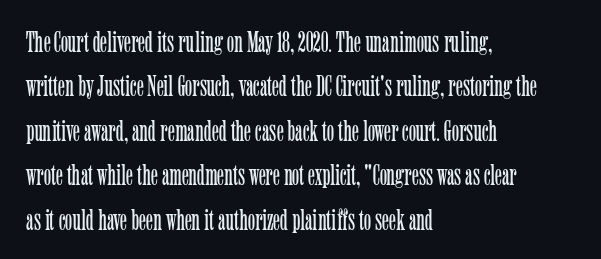
{"serif": "yes", "italic": "no", "bold": "no", "weight": "light", "width": "condensed", "stroke_contrast": "low", "x_height": "medium", "monospaced": "no", "underline": "no", "align": "left", "line_spacing": "normal", "line_spacing_ratio": 1.48, "letter_spacing": "normal", "letter_spacing_em": 0.0, "glyph_px": 30}
